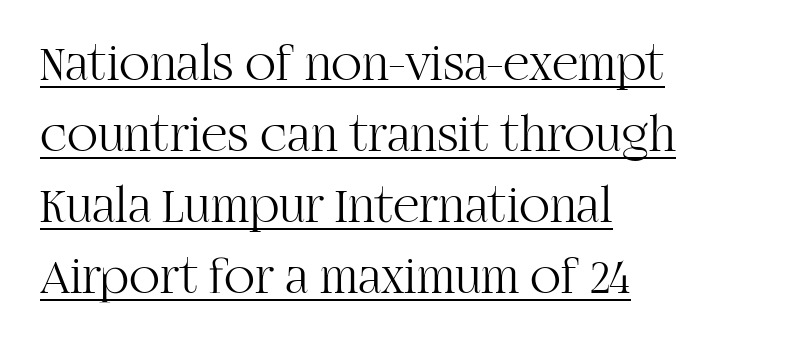
{"serif": "yes", "italic": "no", "bold": "no", "weight": "light", "width": "normal", "stroke_contrast": "high", "x_height": "large", "monospaced": "no", "underline": "yes", "align": "left", "line_spacing": "normal", "line_spacing_ratio": 1.39, "letter_spacing": "normal", "letter_spacing_em": 0.0, "glyph_px": 51}
